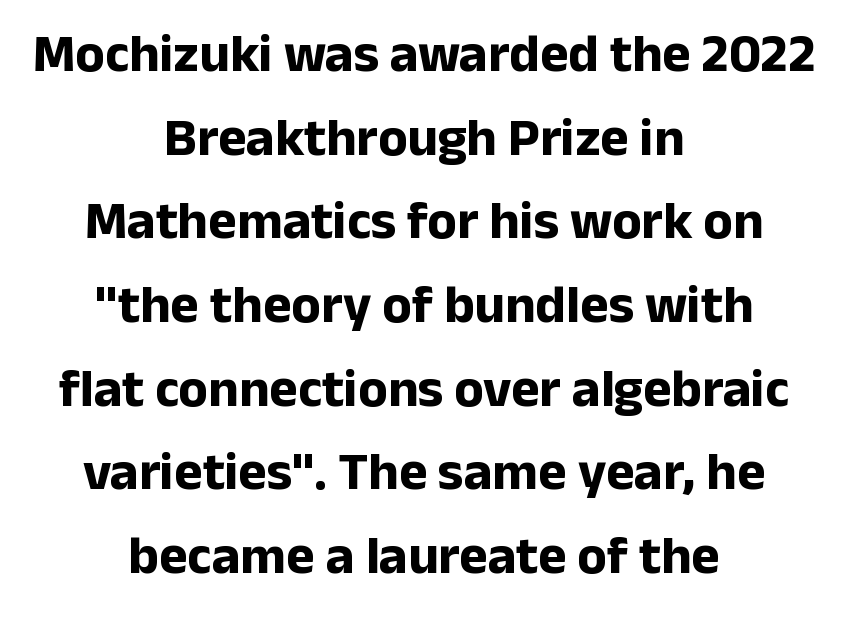
{"serif": "no", "italic": "no", "bold": "yes", "weight": "bold", "width": "normal", "stroke_contrast": "low", "x_height": "medium", "monospaced": "no", "underline": "no", "align": "center", "line_spacing": "normal", "line_spacing_ratio": 1.55, "letter_spacing": "normal", "letter_spacing_em": 0.0, "glyph_px": 54}
